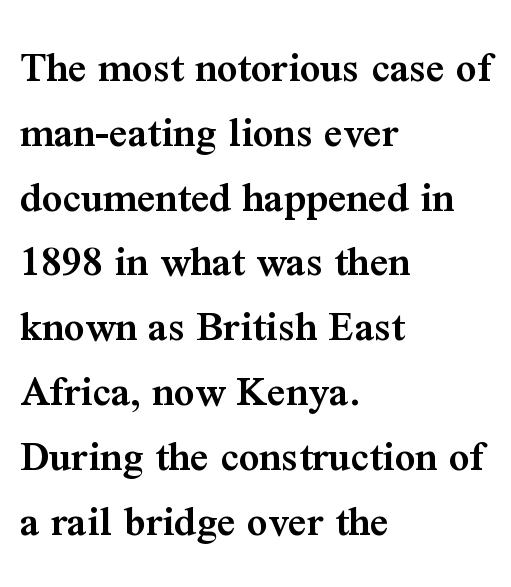
{"serif": "yes", "italic": "no", "bold": "semi", "weight": "semibold", "width": "normal", "stroke_contrast": "medium", "x_height": "medium", "monospaced": "no", "underline": "no", "align": "left", "line_spacing": "normal", "line_spacing_ratio": 1.44, "letter_spacing": "normal", "letter_spacing_em": 0.0, "glyph_px": 45}
